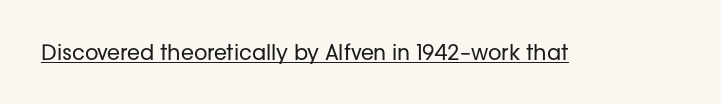
Italic: no, the glyphs are upright roman. You can see a thin bar hugging the bottom of the glyphs. Nothing heavy about these letters — not bold at all. Look at the tracking — it's just the regular setting, nothing added.
